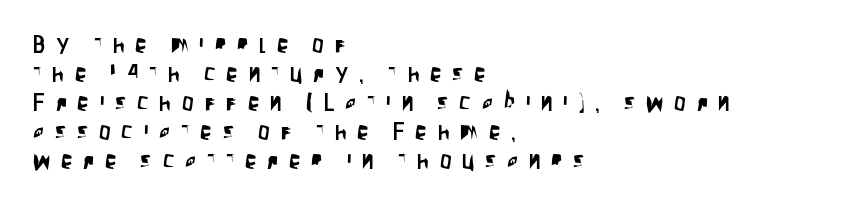
{"italic": "no", "underline": "no", "align": "left", "line_spacing": "normal", "line_spacing_ratio": 1.26, "letter_spacing": "wide", "letter_spacing_em": 0.47, "glyph_px": 23}
